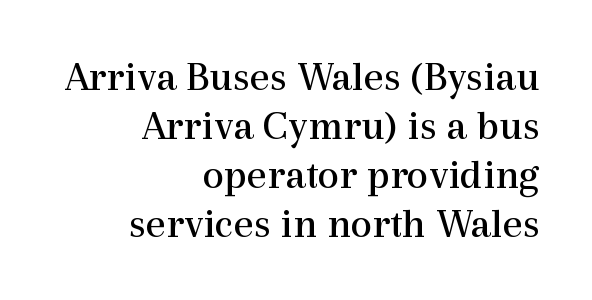
{"serif": "yes", "italic": "no", "bold": "no", "weight": "regular", "width": "normal", "x_height": "medium", "monospaced": "no", "underline": "no", "align": "right", "line_spacing": "tight", "line_spacing_ratio": 1.14, "letter_spacing": "normal", "letter_spacing_em": 0.0, "glyph_px": 43}
